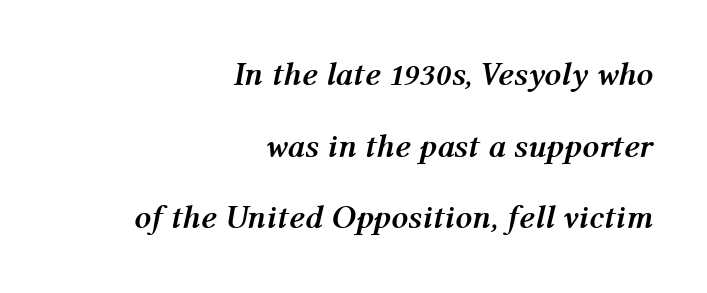
Q: Is the text bold? A: Yes.
Q: Is the text italic (slanted)? A: Yes, it leans right by about 12 degrees.
Q: Is the text underlined? A: No.
Q: How is the paragraph aligned? A: Right-aligned.
Q: Is the spacing between letters normal or unusually wide? A: Normal.
Q: Is the spacing between lines tight, normal or loose? A: Loose.
Q: Width (condensed, normal, or wide)? A: Normal.
Q: Stroke contrast? A: Medium.
Q: x-height? A: Medium.
Q: Monospaced? A: No.
